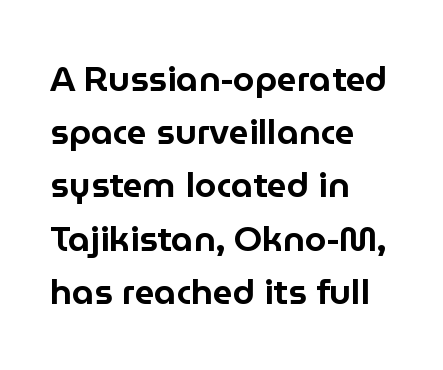
Q: Is the text italic (slanted)? A: No, it is upright.
Q: Is the typeface a serif or a sans-serif typeface? A: Sans-serif.
Q: Is the text underlined? A: No.
Q: How is the paragraph aligned? A: Left-aligned.
Q: Is the spacing between letters normal or unusually wide? A: Normal.
Q: Is the spacing between lines tight, normal or loose? A: Normal.
Q: Width (condensed, normal, or wide)? A: Normal.
Q: Stroke contrast? A: Low.
Q: x-height? A: Medium.
Q: Monospaced? A: No.
